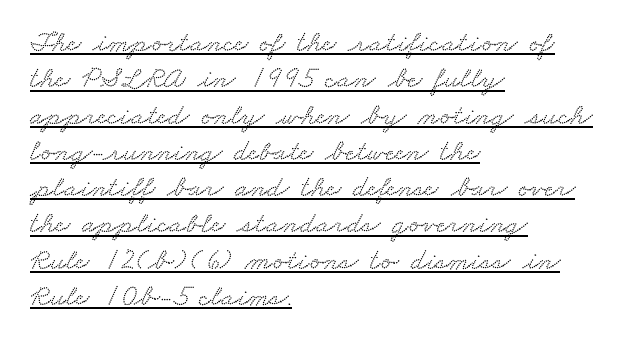
The designer went with a serif here, giving each stem small feet. The face used here is rendered with its standard letterfit. Is there an underline? Yes — a line sits under the letters. These lines are rendered in a variable-pitch font. The paragraph shown leans on its left margin.
